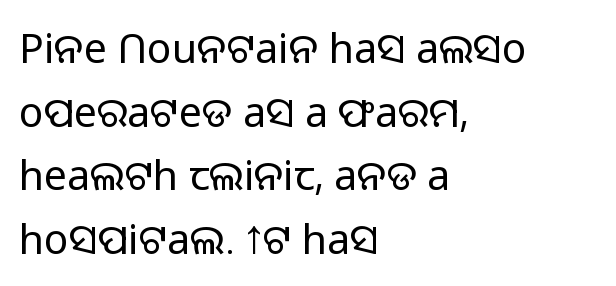
Q: Is the text bold? A: No.
Q: Is the text italic (slanted)? A: No, it is upright.
Q: Is the typeface a serif or a sans-serif typeface? A: Sans-serif.
Q: Is the text underlined? A: No.
Q: How is the paragraph aligned? A: Left-aligned.
Q: Is the spacing between letters normal or unusually wide? A: Normal.
Q: Is the spacing between lines tight, normal or loose? A: Normal.
Q: Width (condensed, normal, or wide)? A: Normal.
Q: Stroke contrast? A: Low.
Q: x-height? A: Medium.
Q: Monospaced? A: No.
